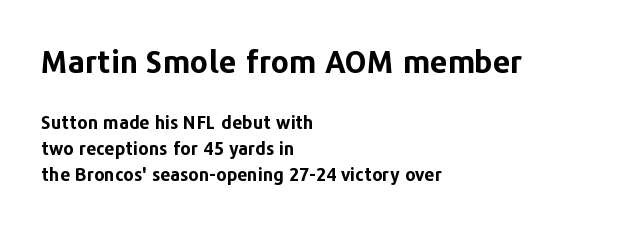
The image shows 31 px bold sans-serif type, upright; set left-aligned, normal line spacing (1.43x), normal letter spacing, not underlined; the first (top) block is 1.72x larger; low stroke contrast and a medium x-height.
